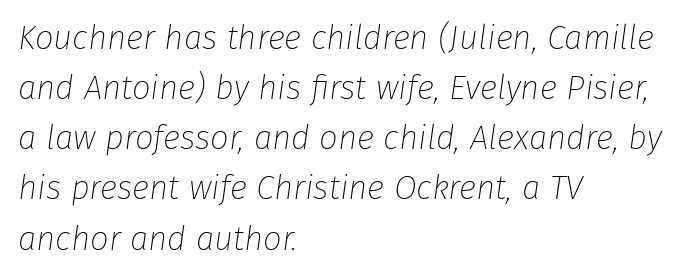
Q: Is the text bold? A: No.
Q: Is the text italic (slanted)? A: Yes, it leans right by about 8 degrees.
Q: Is the text underlined? A: No.
Q: How is the paragraph aligned? A: Left-aligned.
Q: Is the spacing between letters normal or unusually wide? A: Normal.
Q: Is the spacing between lines tight, normal or loose? A: Normal.
Q: Width (condensed, normal, or wide)? A: Normal.
Q: Stroke contrast? A: Low.
Q: x-height? A: Medium.
Q: Monospaced? A: No.
